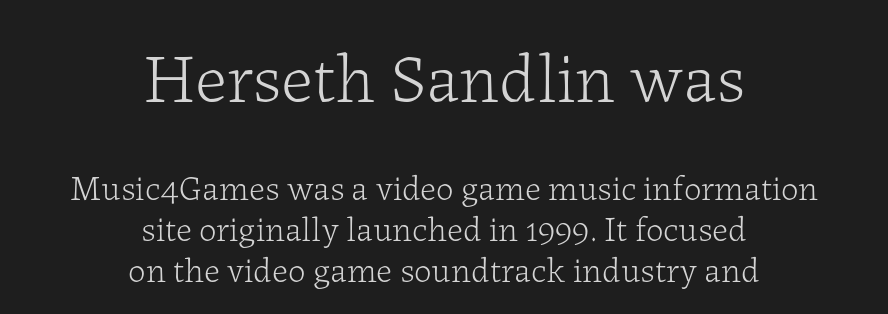
The image shows 70 px light serif type, upright; set centered, line spacing 1.17x, normal letter spacing, not underlined; the first (top) block is 2.0x larger; low stroke contrast and a medium x-height.
